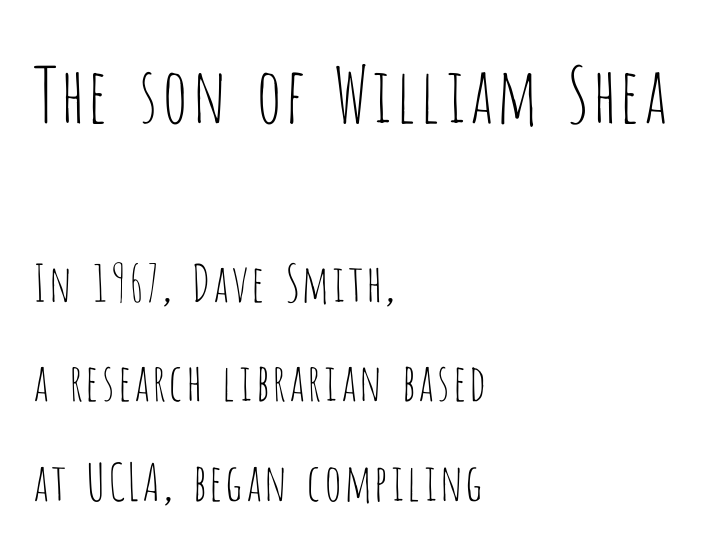
The cut favours lightness, reaching ordinary text weight at its darkest. The gaps between neighbouring characters are ordinary and unremarkable. Size contrast runs from large at the top to small at the bottom. The paragraph has a hard left edge and a soft right edge. Do the characters align in a grid? No, the font is proportional. Is there any slant? The stems are plumb.
